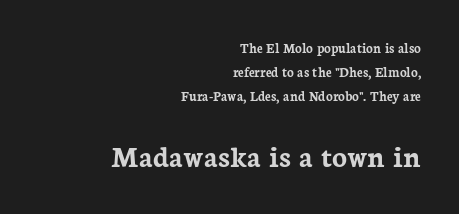
Q: Is the text bold? A: Yes.
Q: Is the text italic (slanted)? A: No, it is upright.
Q: Is the typeface a serif or a sans-serif typeface? A: Serif.
Q: Is the text underlined? A: No.
Q: How is the paragraph aligned? A: Right-aligned.
Q: Is the spacing between letters normal or unusually wide? A: Normal.
Q: Which block of text is set in a larger size, the first (top) or the second (bottom)? A: The second (bottom) one.
Q: Width (condensed, normal, or wide)? A: Normal.
Q: Stroke contrast? A: Low.
Q: x-height? A: Medium.
Q: Monospaced? A: No.
